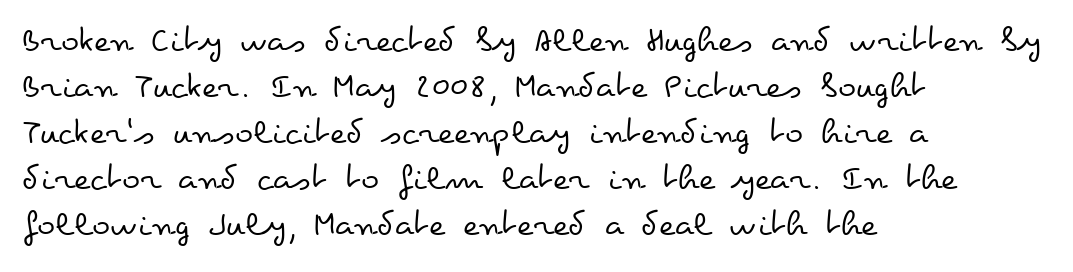
The image shows 38 px regular-weight, wide type, upright; set left-aligned, line spacing 1.21x, normal letter spacing, not underlined; low stroke contrast and a small x-height.
